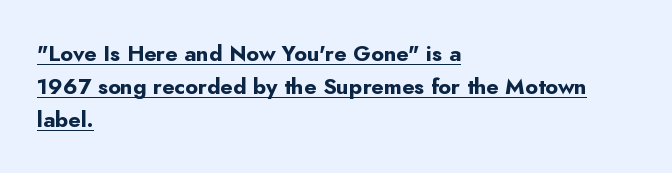
{"italic": "no", "bold": "yes", "underline": "yes", "align": "left", "line_spacing": "normal", "line_spacing_ratio": 1.5, "letter_spacing": "normal", "letter_spacing_em": 0.0, "glyph_px": 22}
